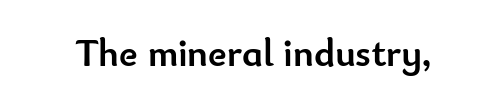
The designer went with a sans here, leaving each stem footless. The passage shown is typed in a proportional face where columns would drift. The gaps between neighbouring characters are ordinary and unremarkable. Rule under the text: the space is simply empty.
